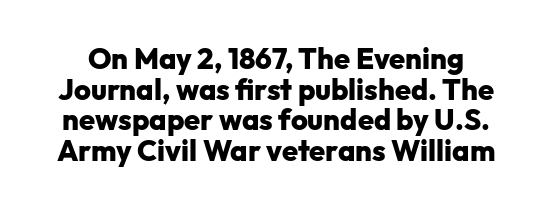
The image shows 29 px heavy sans-serif type, upright; set tight line spacing (1.06x), normal letter spacing, not underlined; low stroke contrast and a medium x-height.
